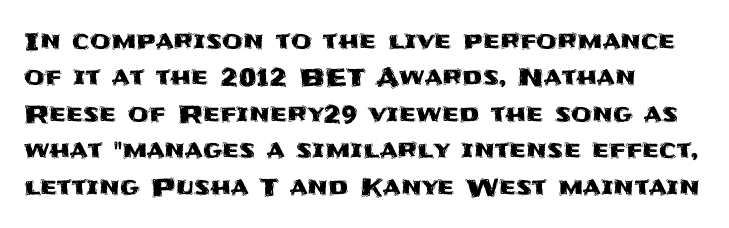
Q: Is the text italic (slanted)? A: No, it is upright.
Q: Is the text underlined? A: No.
Q: How is the paragraph aligned? A: Left-aligned.
Q: Is the spacing between letters normal or unusually wide? A: Normal.
Q: Is the spacing between lines tight, normal or loose? A: Normal.
